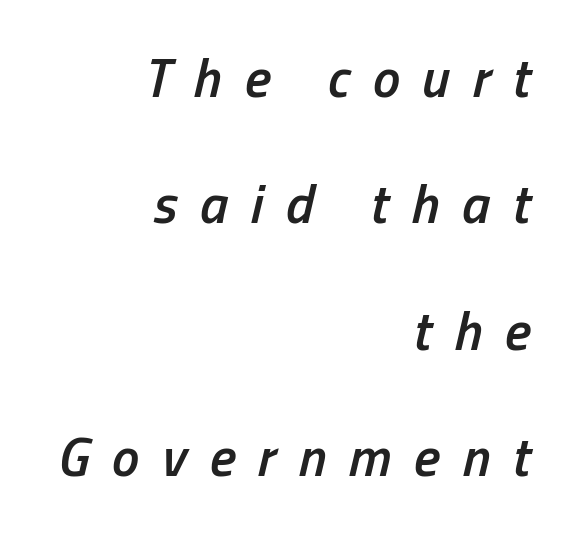
Right-aligned paragraph, ragged on the left. Does the lettering tilt? It does — this is italic. Here the designer chose a conventional face with non-uniform glyph widths. Glance below the letters and you will spot only blank space. How heavy is the stroke? Medium-heavy — a semibold, shy of bold.
